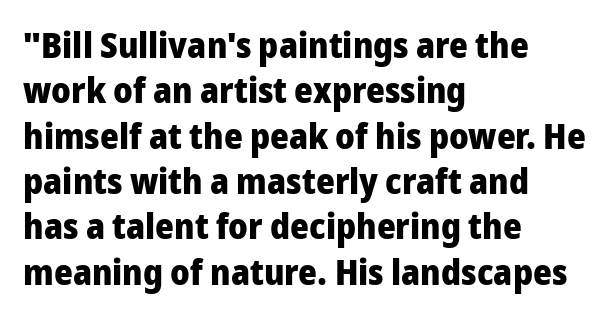
The image shows 36 px heavy sans-serif type, upright; set left-aligned, normal line spacing (1.26x), normal letter spacing, not underlined; low stroke contrast and a medium x-height.
